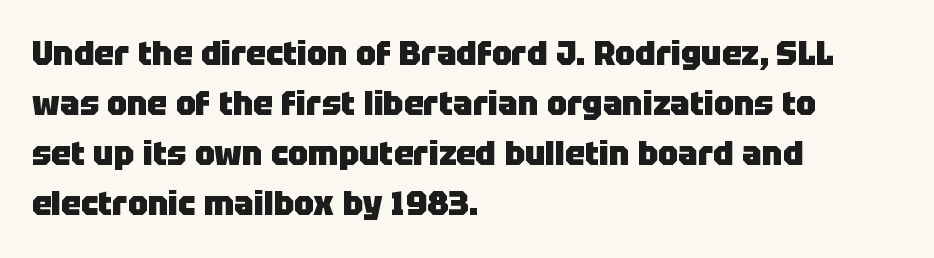
The image shows 33 px heavy sans-serif type, upright; set left-aligned, normal line spacing (1.52x), normal letter spacing, not underlined; low stroke contrast and a large x-height.
